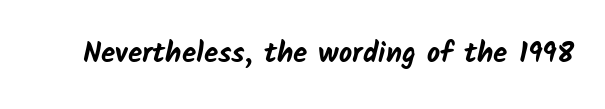
Any mark beneath the type? The region is blank. The sample has been set heavy, in full bold. Standard letterfit; no display-style spreading of the glyphs. Looks like regular typesetting: each glyph gets only the width it needs. The face used here is a sans, in the tradition of grotesques and geometrics.
